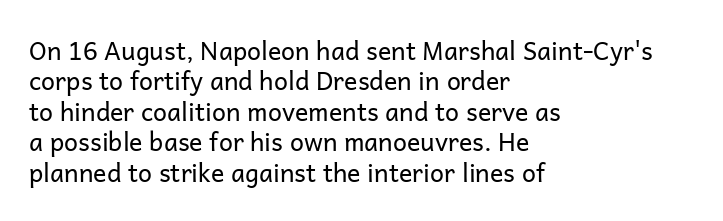
Q: Is the text bold? A: No.
Q: Is the text italic (slanted)? A: No, it is upright.
Q: Is the text underlined? A: No.
Q: How is the paragraph aligned? A: Left-aligned.
Q: Is the spacing between letters normal or unusually wide? A: Normal.
